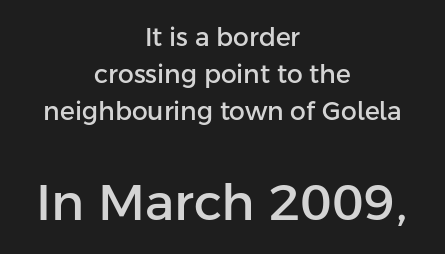
Q: Is the text italic (slanted)? A: No, it is upright.
Q: Is the typeface a serif or a sans-serif typeface? A: Sans-serif.
Q: Is the text underlined? A: No.
Q: How is the paragraph aligned? A: Centered.
Q: Is the spacing between letters normal or unusually wide? A: Normal.
Q: Is the spacing between lines tight, normal or loose? A: Normal.
Q: Which block of text is set in a larger size, the first (top) or the second (bottom)? A: The second (bottom) one.
Q: Width (condensed, normal, or wide)? A: Normal.
Q: Stroke contrast? A: Low.
Q: x-height? A: Medium.
Q: Monospaced? A: No.
